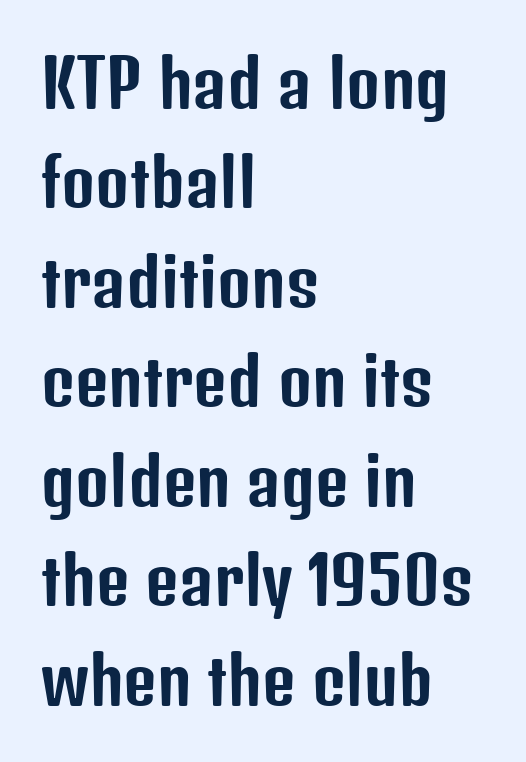
Q: Is the text italic (slanted)? A: No, it is upright.
Q: Is the typeface a serif or a sans-serif typeface? A: Sans-serif.
Q: Is the text underlined? A: No.
Q: How is the paragraph aligned? A: Left-aligned.
Q: Is the spacing between letters normal or unusually wide? A: Normal.
Q: Is the spacing between lines tight, normal or loose? A: Normal.
Q: Width (condensed, normal, or wide)? A: Condensed.
Q: Stroke contrast? A: Low.
Q: x-height? A: Medium.
Q: Monospaced? A: No.
